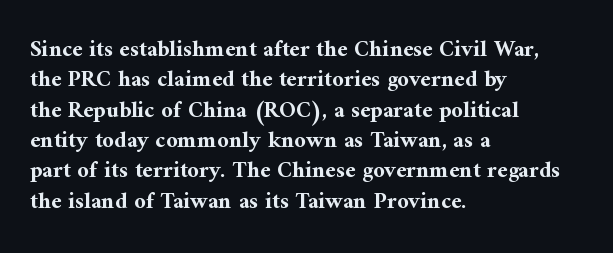
The image shows 23 px bold type, upright; set left-aligned, normal line spacing (1.32x), normal letter spacing, not underlined.
